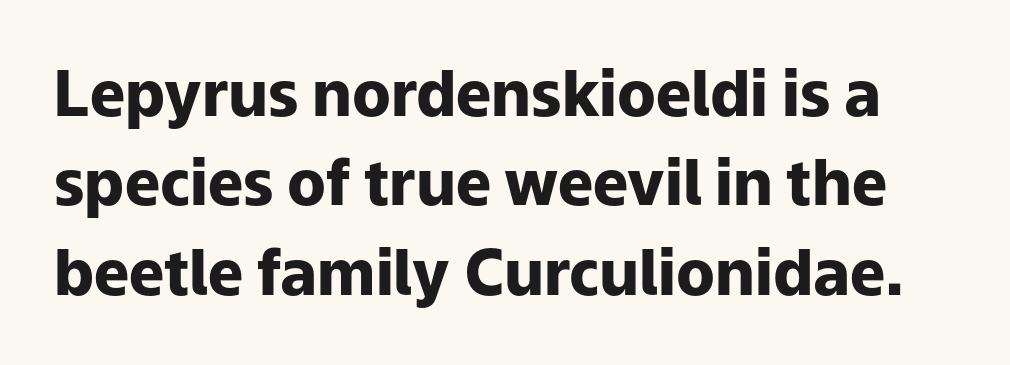
Q: Is the text bold? A: Yes.
Q: Is the text italic (slanted)? A: No, it is upright.
Q: Is the typeface a serif or a sans-serif typeface? A: Sans-serif.
Q: Is the text underlined? A: No.
Q: Is the spacing between letters normal or unusually wide? A: Normal.
Q: Is the spacing between lines tight, normal or loose? A: Normal.
Q: Width (condensed, normal, or wide)? A: Normal.
Q: Stroke contrast? A: Low.
Q: x-height? A: Medium.
Q: Monospaced? A: No.
